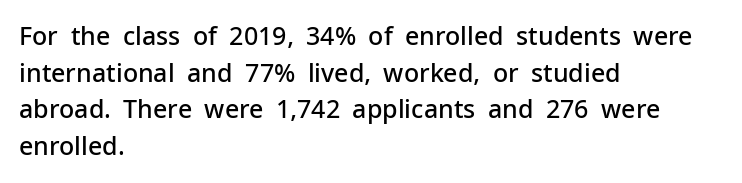
Q: Is the text bold? A: Semi-bold.
Q: Is the text italic (slanted)? A: No, it is upright.
Q: Is the text underlined? A: No.
Q: How is the paragraph aligned? A: Left-aligned.
Q: Is the spacing between letters normal or unusually wide? A: Normal.
Q: Is the spacing between lines tight, normal or loose? A: Normal.
